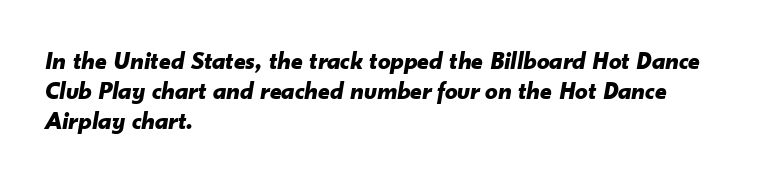
Q: Is the text bold? A: Yes.
Q: Is the text italic (slanted)? A: Yes, it leans right by about 10 degrees.
Q: Is the text underlined? A: No.
Q: How is the paragraph aligned? A: Left-aligned.
Q: Is the spacing between letters normal or unusually wide? A: Normal.
